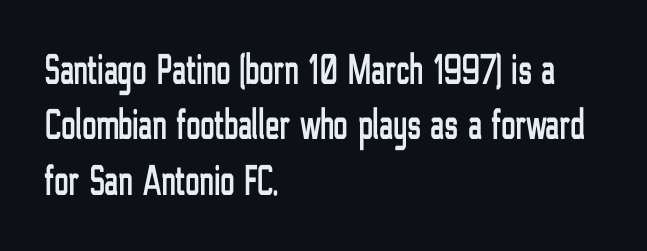
Q: Is the text italic (slanted)? A: No, it is upright.
Q: Is the typeface a serif or a sans-serif typeface? A: Sans-serif.
Q: Is the text underlined? A: No.
Q: How is the paragraph aligned? A: Left-aligned.
Q: Is the spacing between letters normal or unusually wide? A: Normal.
Q: Is the spacing between lines tight, normal or loose? A: Normal.
Q: Width (condensed, normal, or wide)? A: Condensed.
Q: Stroke contrast? A: Low.
Q: x-height? A: Medium.
Q: Monospaced? A: No.
